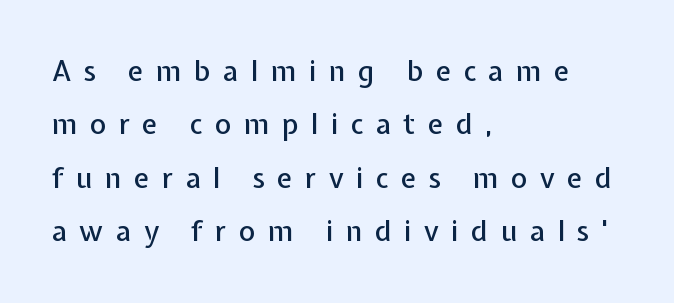
{"serif": "no", "italic": "no", "width": "normal", "stroke_contrast": "low", "x_height": "medium", "monospaced": "no", "underline": "no", "align": "left", "line_spacing": "loose", "line_spacing_ratio": 1.91, "letter_spacing": "wide", "letter_spacing_em": 0.45, "glyph_px": 28}
